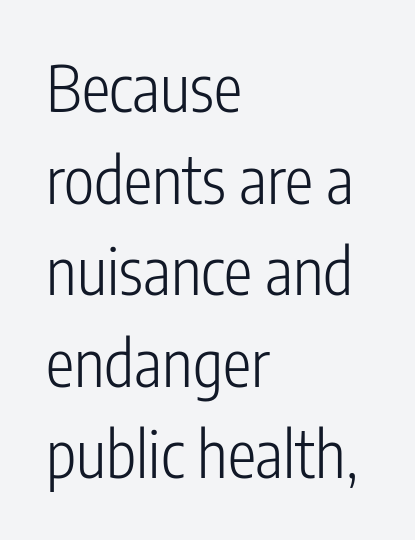
{"serif": "no", "italic": "no", "bold": "no", "weight": "light", "width": "condensed", "stroke_contrast": "low", "x_height": "medium", "monospaced": "no", "underline": "no", "align": "left", "line_spacing": "normal", "line_spacing_ratio": 1.43, "letter_spacing": "normal", "letter_spacing_em": 0.0, "glyph_px": 64}
